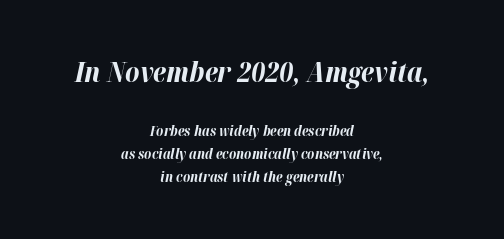
Q: Is the text bold? A: Yes.
Q: Is the text italic (slanted)? A: Yes, it leans right by about 12 degrees.
Q: Is the text underlined? A: No.
Q: How is the paragraph aligned? A: Centered.
Q: Is the spacing between letters normal or unusually wide? A: Normal.
Q: Is the spacing between lines tight, normal or loose? A: Normal.
Q: Which block of text is set in a larger size, the first (top) or the second (bottom)? A: The first (top) one.
Q: Width (condensed, normal, or wide)? A: Normal.
Q: Stroke contrast? A: High.
Q: x-height? A: Medium.
Q: Monospaced? A: No.
